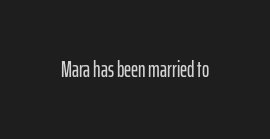
Tall strokes in this sample are plumb rather than angled. Short note: letters normally spaced. Lines of text with bare space underneath.
